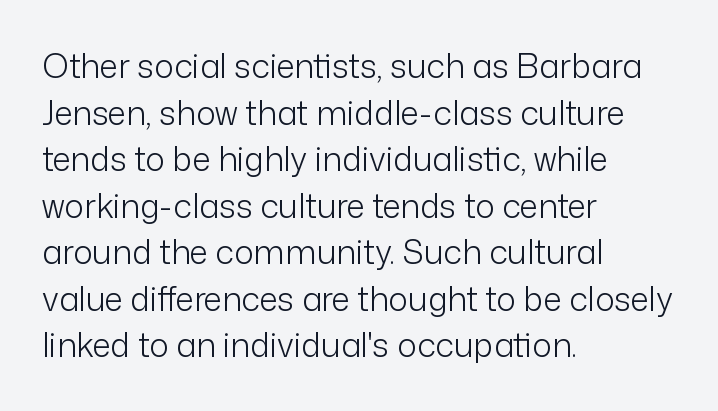
The passage shown is typed in a proportional face where columns would drift. The letters carry no serifs — their stems end cleanly without finishing strokes. Compared with typical paragraphs, the rows here are spaced about the same. The face used here is rendered with its standard letterfit. Bare-footed words on every line. The lettering stays uniformly vertical, giving the passage a roman look.
